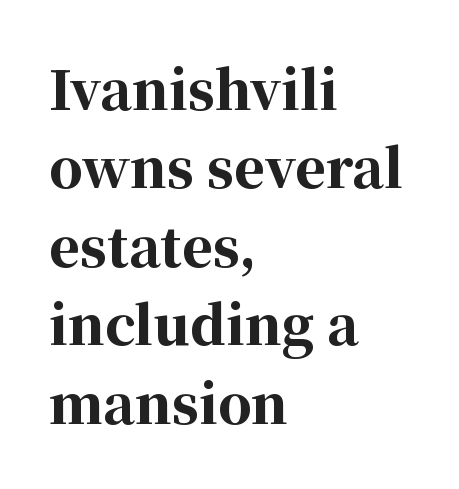
A serif font was chosen for this passage. A typesetter would call this leading conventional body-copy spacing. These lines were composed using upright roman letters. Anything drawn beneath the words? Only blank space. A typesetter would call this proportional, since set widths differ per character. Where is the straight margin? On the left.
